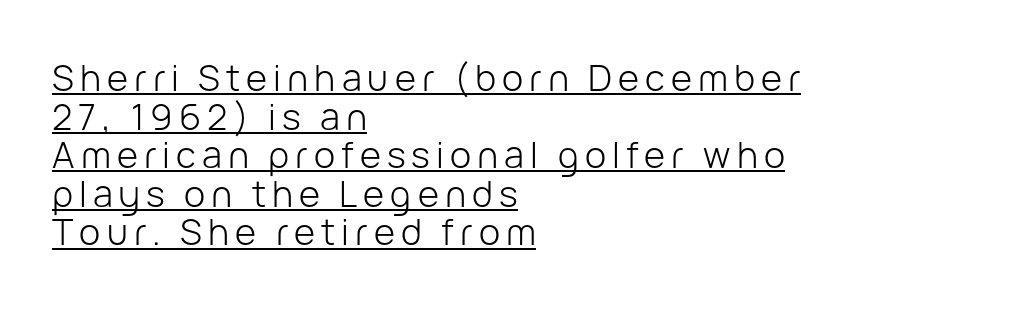
Q: Is the text bold? A: No.
Q: Is the text italic (slanted)? A: No, it is upright.
Q: Is the typeface a serif or a sans-serif typeface? A: Sans-serif.
Q: Is the text underlined? A: Yes.
Q: How is the paragraph aligned? A: Left-aligned.
Q: Is the spacing between lines tight, normal or loose? A: Tight.
Q: Width (condensed, normal, or wide)? A: Normal.
Q: Stroke contrast? A: Low.
Q: x-height? A: Medium.
Q: Monospaced? A: No.
